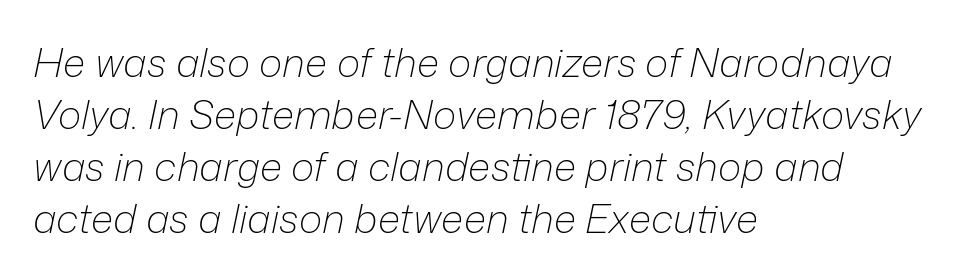
The image shows 40 px light type, italic (leaning right); set left-aligned, normal line spacing (1.3x), normal letter spacing, not underlined; low stroke contrast and a medium x-height.
